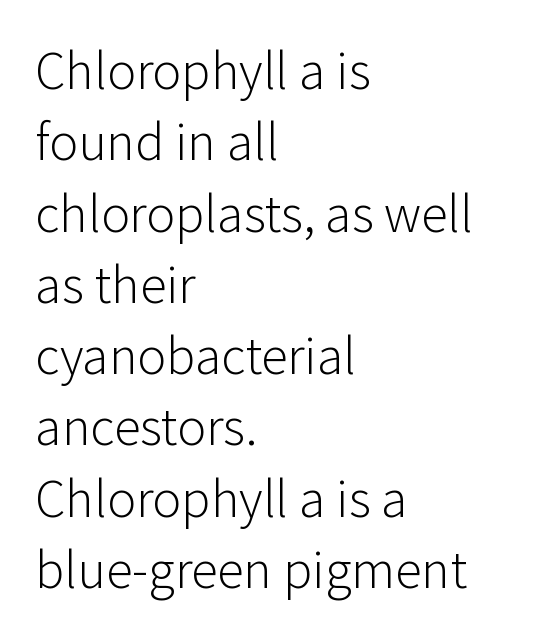
Q: Is the text bold? A: No.
Q: Is the text italic (slanted)? A: No, it is upright.
Q: Is the typeface a serif or a sans-serif typeface? A: Sans-serif.
Q: Is the text underlined? A: No.
Q: How is the paragraph aligned? A: Left-aligned.
Q: Is the spacing between letters normal or unusually wide? A: Normal.
Q: Is the spacing between lines tight, normal or loose? A: Normal.
Q: Width (condensed, normal, or wide)? A: Normal.
Q: Stroke contrast? A: Low.
Q: x-height? A: Medium.
Q: Monospaced? A: No.
